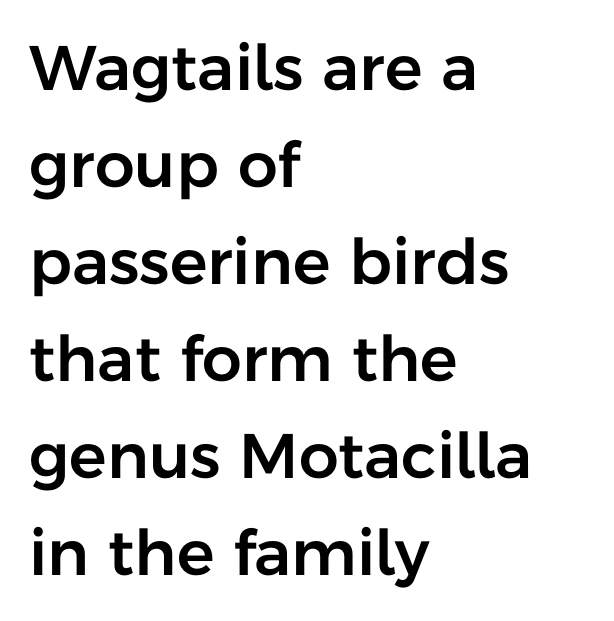
You can tell from the bare stems that sans-serif type was used. A typesetter would call this proportional, since set widths differ per character. The rows are spaced the way most documents space them. This rendering leaves character spacing at its baseline value.
